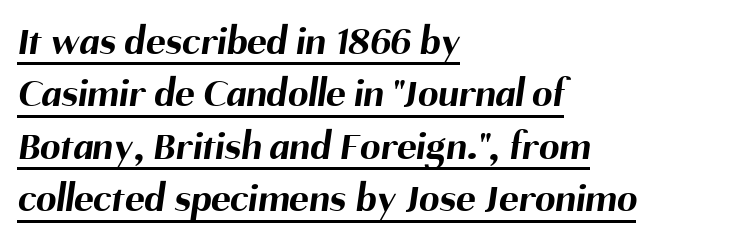
The image shows 41 px bold sans-serif type; set left-aligned, normal line spacing (1.28x), normal letter spacing, underlined; medium stroke contrast and a medium x-height.
